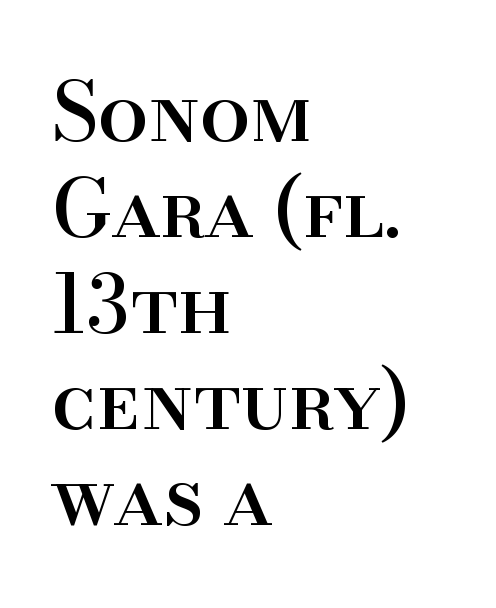
The image shows 80 px serif type, upright; set left-aligned, line spacing 1.2x, normal letter spacing, not underlined; high stroke contrast and a small x-height.
